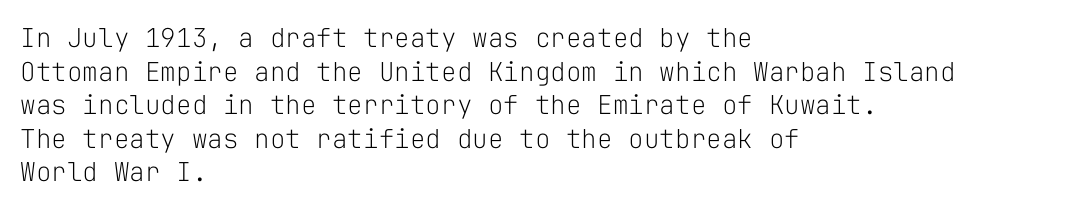
Interline gaps are of average width in this sample. In terms of posture, this sample is upright. Teacher's note: observe the even left margin — that is flush-left alignment. The cut favours lightness, reaching ordinary text weight at its darkest.
